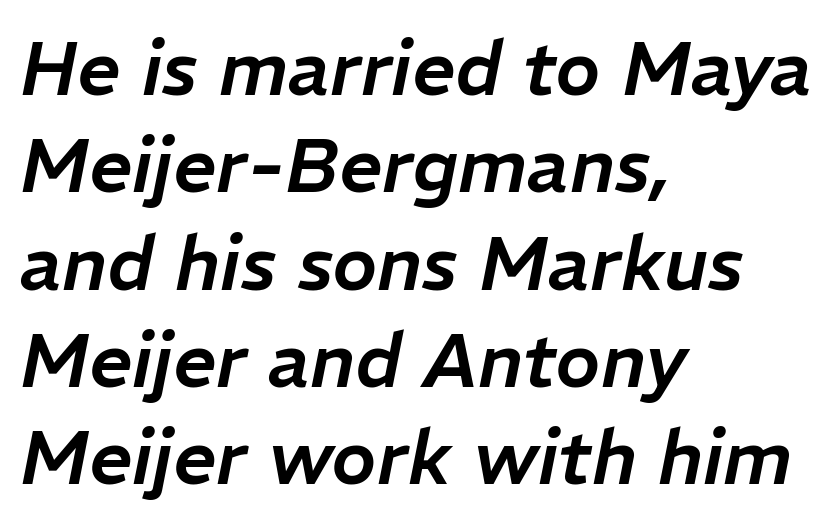
Compared with typical body copy, the letter spacing here is the same. The lines sit at an ordinary, default distance from one another. The passage shown leans; its letterforms are oblique. The rendering anchors every line to the left-hand side.
